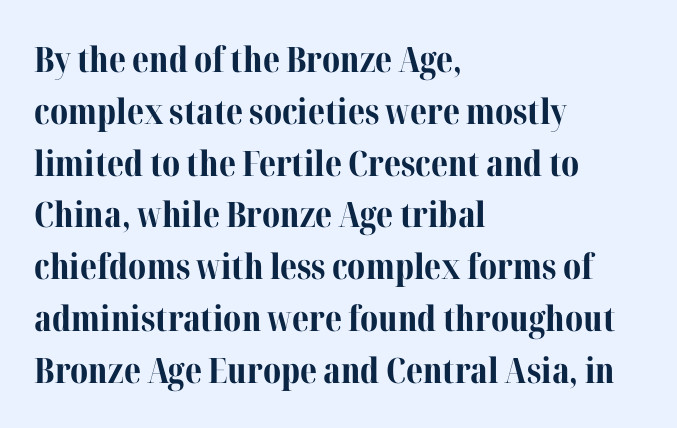
Q: Is the text bold? A: Yes.
Q: Is the text italic (slanted)? A: No, it is upright.
Q: Is the typeface a serif or a sans-serif typeface? A: Serif.
Q: Is the text underlined? A: No.
Q: How is the paragraph aligned? A: Left-aligned.
Q: Is the spacing between letters normal or unusually wide? A: Normal.
Q: Is the spacing between lines tight, normal or loose? A: Normal.
Q: Width (condensed, normal, or wide)? A: Normal.
Q: Stroke contrast? A: Medium.
Q: x-height? A: Medium.
Q: Monospaced? A: No.
